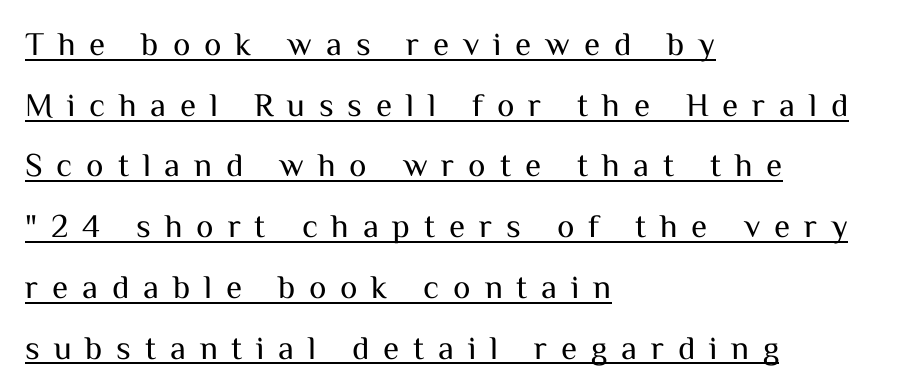
Q: Is the text bold? A: No.
Q: Is the text italic (slanted)? A: No, it is upright.
Q: Is the typeface a serif or a sans-serif typeface? A: Sans-serif.
Q: Is the text underlined? A: Yes.
Q: How is the paragraph aligned? A: Left-aligned.
Q: Is the spacing between letters normal or unusually wide? A: Unusually wide.
Q: Width (condensed, normal, or wide)? A: Normal.
Q: Stroke contrast? A: Medium.
Q: x-height? A: Medium.
Q: Monospaced? A: No.
